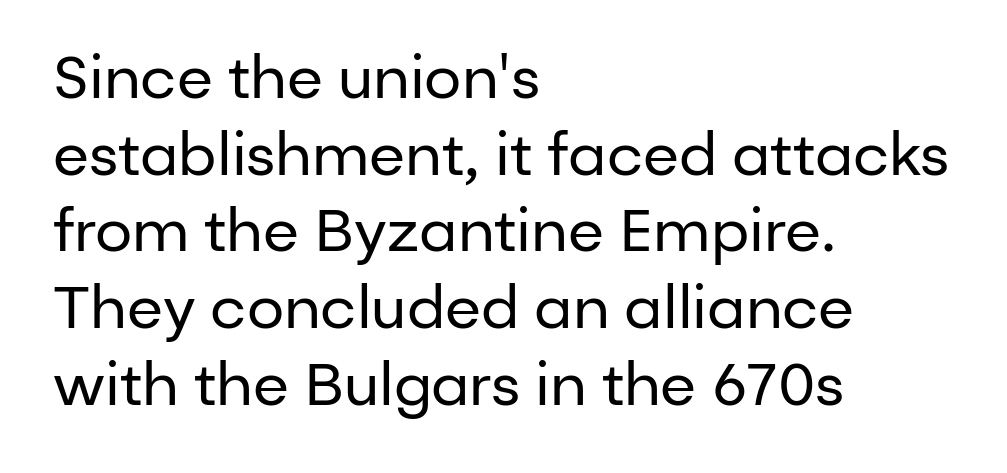
The image shows 59 px regular-weight sans-serif type, upright; set left-aligned, normal line spacing (1.3x), normal letter spacing, not underlined; low stroke contrast and a medium x-height.
